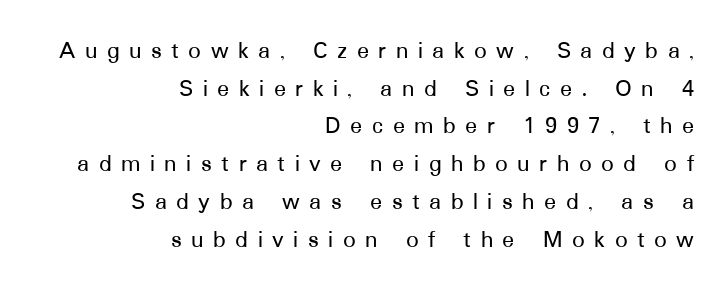
{"italic": "no", "underline": "no", "align": "right", "line_spacing": "normal", "line_spacing_ratio": 1.51, "letter_spacing": "wide", "letter_spacing_em": 0.38, "glyph_px": 25}
